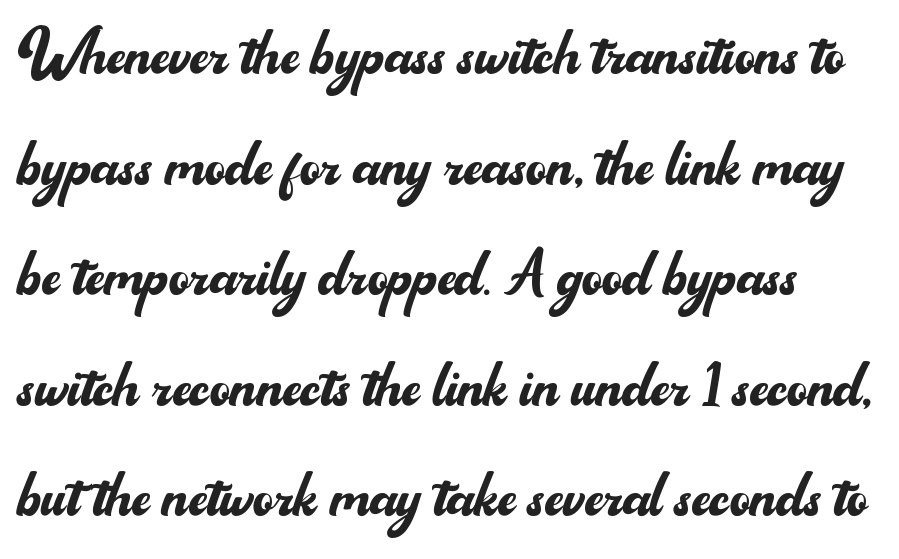
Nothing sits at the stroke ends, so this counts as sans-serif. The gap between lines stays unmarked. Each letter keeps its own natural width here, so spacing adapts to shape. The gaps between neighbouring characters are ordinary and unremarkable.
